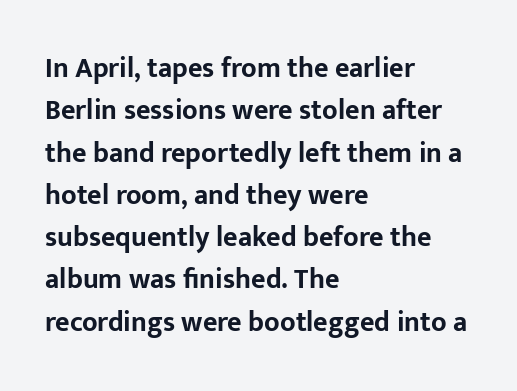
Underline: absent. Students, note that the glyphs here touch the page at normal intervals. This rendering employs a face without finishing strokes, i.e., a sans-serif. Vertical strokes here are truly vertical. Here the designer chose a conventional face with non-uniform glyph widths. This rendering uses left alignment, leaving the right contour irregular.
